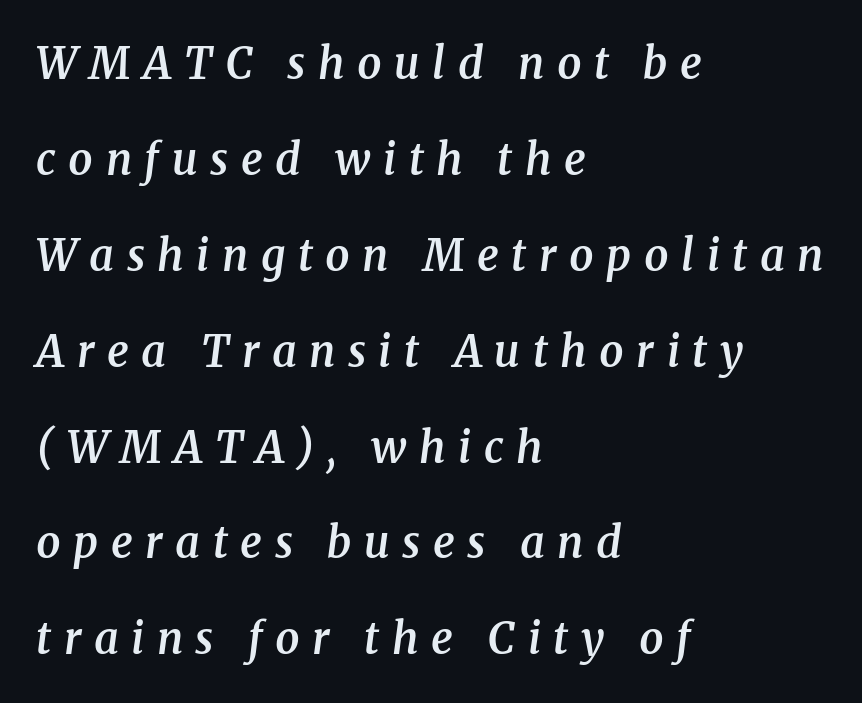
The image shows 43 px semibold serif type, italic (leaning right); set left-aligned, loose line spacing (2.23x), unusually wide letter spacing (+0.29 em), not underlined; medium stroke contrast and a medium x-height.
